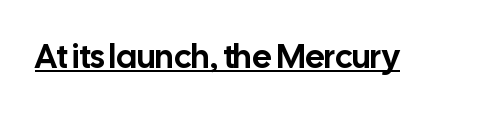
{"serif": "no", "italic": "no", "width": "normal", "stroke_contrast": "low", "x_height": "medium", "monospaced": "no", "underline": "yes", "letter_spacing": "normal", "letter_spacing_em": 0.0, "glyph_px": 33}
